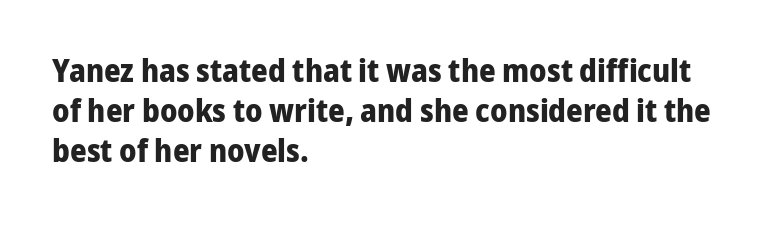
{"serif": "no", "italic": "no", "bold": "yes", "weight": "bold", "width": "normal", "stroke_contrast": "low", "x_height": "medium", "monospaced": "no", "underline": "no", "align": "left", "line_spacing": "normal", "line_spacing_ratio": 1.25, "letter_spacing": "normal", "letter_spacing_em": 0.0, "glyph_px": 32}
